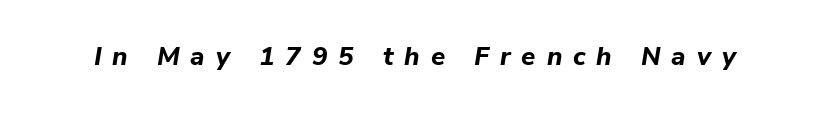
Q: Is the text bold? A: Yes.
Q: Is the text italic (slanted)? A: Yes, it leans right by about 9 degrees.
Q: Is the text underlined? A: No.
Q: Is the spacing between letters normal or unusually wide? A: Unusually wide.
